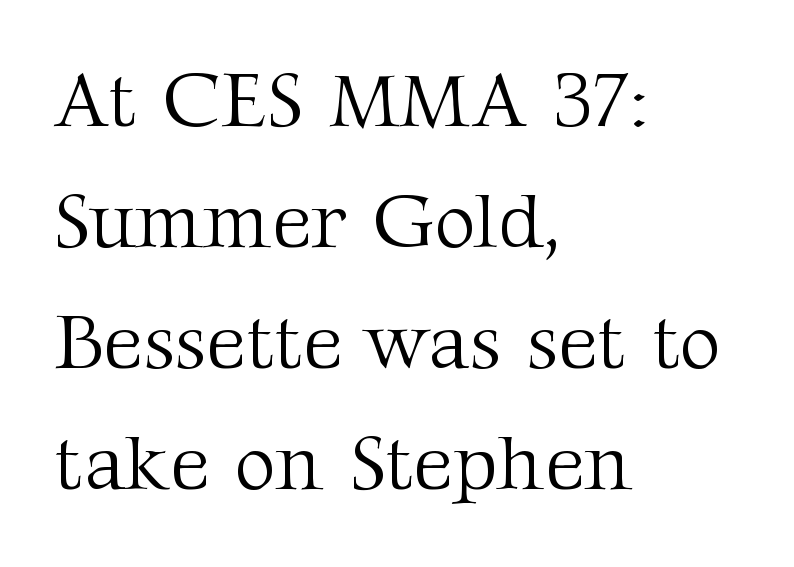
Caption: multi-line text, flush left, ragged right. The line texture is even and compact thanks to regular tracking. Decoration check: the copy has no underline. This is roman type, the default non-slanted kind. Are there feet on the stems? There are — it's a serif. The rows are spaced the way most documents space them.
